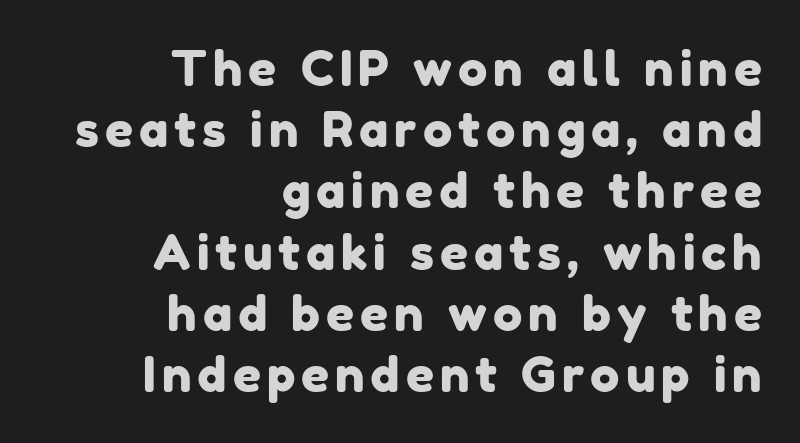
The image shows 49 px sans-serif type; set right-aligned, normal line spacing (1.25x), not underlined; low stroke contrast and a medium x-height.
